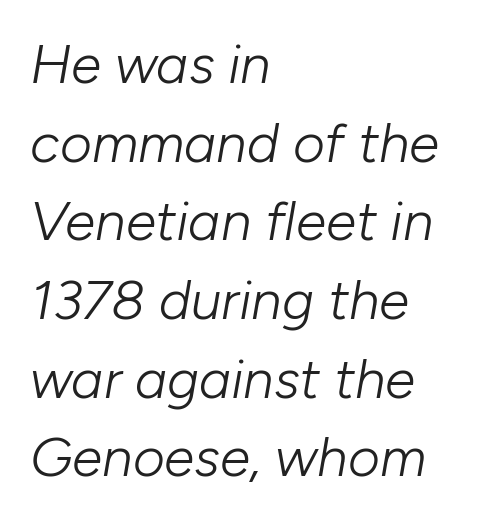
{"italic": "yes", "lean": "right", "slant_degrees": 10, "bold": "no", "weight": "light", "width": "normal", "stroke_contrast": "low", "x_height": "medium", "monospaced": "no", "underline": "no", "align": "left", "line_spacing": "normal", "line_spacing_ratio": 1.43, "letter_spacing": "normal", "letter_spacing_em": 0.0, "glyph_px": 55}
